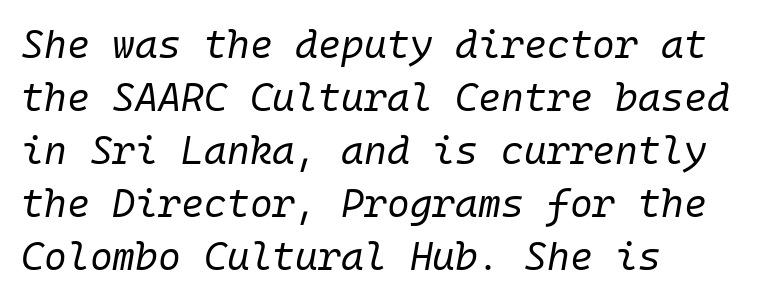
The face used here is monospaced, like something from a code editor. The specimen reads as italic at a glance. The ragged edge is on the right, which tells us the setting is flush left. Lines of text with bare space underneath. Compared with a typical body face, this is equally light or lighter still.
